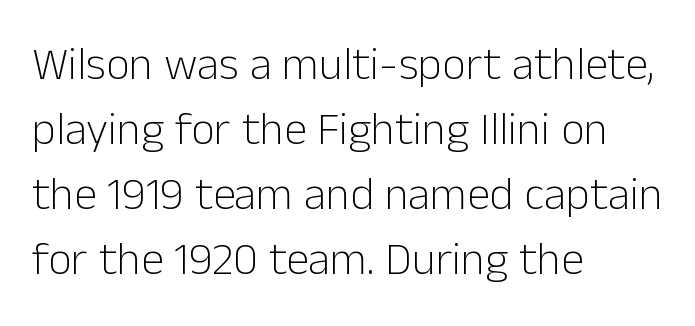
Q: Is the text bold? A: No.
Q: Is the text italic (slanted)? A: No, it is upright.
Q: Is the typeface a serif or a sans-serif typeface? A: Sans-serif.
Q: Is the text underlined? A: No.
Q: How is the paragraph aligned? A: Left-aligned.
Q: Is the spacing between letters normal or unusually wide? A: Normal.
Q: Is the spacing between lines tight, normal or loose? A: Normal.
Q: Width (condensed, normal, or wide)? A: Normal.
Q: Stroke contrast? A: Low.
Q: x-height? A: Medium.
Q: Monospaced? A: No.
